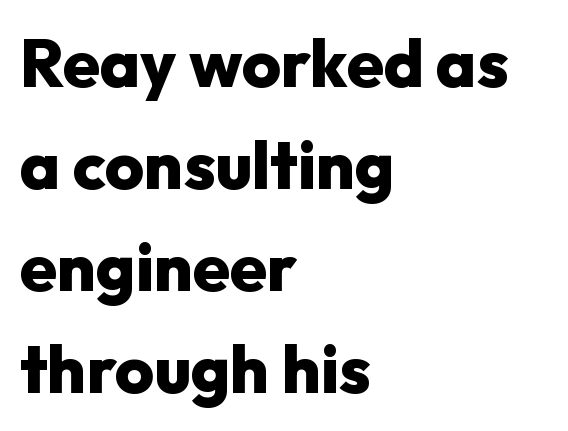
{"serif": "no", "italic": "no", "bold": "yes", "weight": "heavy", "width": "normal", "stroke_contrast": "low", "x_height": "medium", "monospaced": "no", "underline": "no", "align": "left", "line_spacing": "normal", "line_spacing_ratio": 1.52, "letter_spacing": "normal", "letter_spacing_em": 0.0, "glyph_px": 67}
